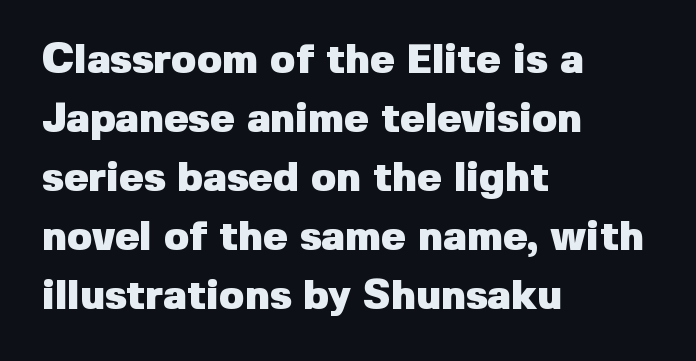
{"serif": "no", "italic": "no", "bold": "yes", "weight": "heavy", "width": "normal", "stroke_contrast": "low", "x_height": "medium", "monospaced": "no", "underline": "no", "align": "left", "line_spacing": "normal", "line_spacing_ratio": 1.44, "letter_spacing": "normal", "letter_spacing_em": 0.0, "glyph_px": 41}
